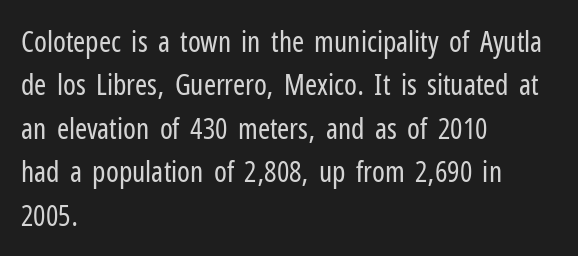
Heft: none added — not bold. You can tell it's not italic because the verticals are truly vertical. If you measured baseline to baseline, you'd find a middling distance. The gap between lines stays unmarked. Nobody touched the tracking dial on this one.
